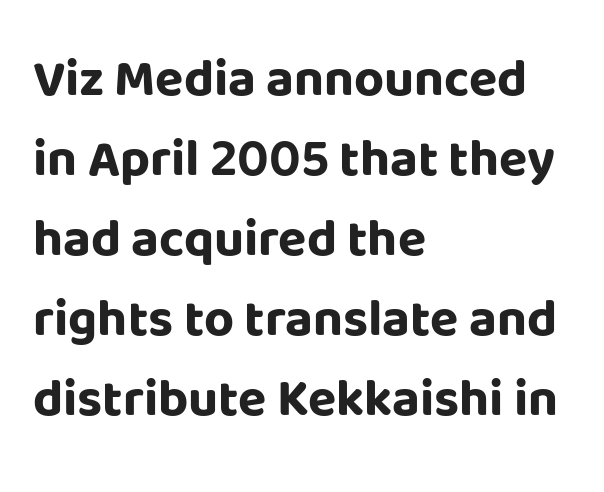
Q: Is the text bold? A: Yes.
Q: Is the text italic (slanted)? A: No, it is upright.
Q: Is the typeface a serif or a sans-serif typeface? A: Sans-serif.
Q: Is the text underlined? A: No.
Q: How is the paragraph aligned? A: Left-aligned.
Q: Is the spacing between letters normal or unusually wide? A: Normal.
Q: Is the spacing between lines tight, normal or loose? A: Normal.
Q: Width (condensed, normal, or wide)? A: Normal.
Q: Stroke contrast? A: Low.
Q: x-height? A: Large.
Q: Monospaced? A: No.
